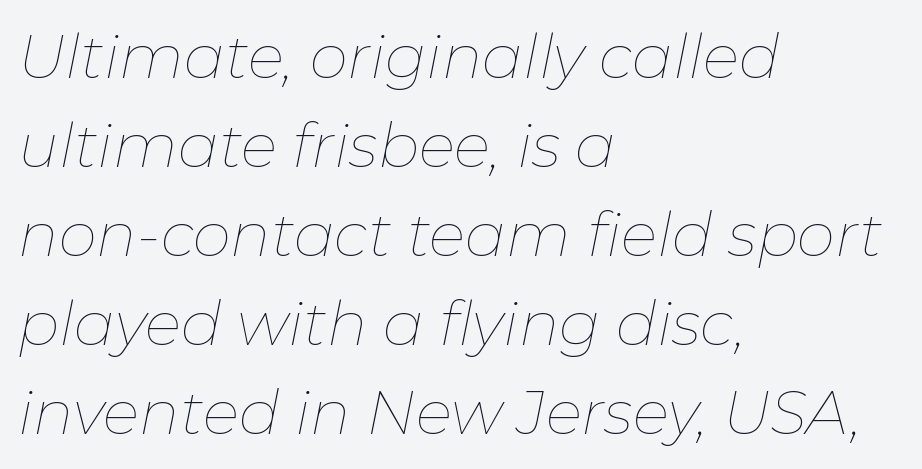
Descenders hang freely into open space. Notice how the passage keeps a crisp vertical edge on the left only. A light-to-regular cut is what we see here. The whole block is typeset with a tilt. You could not count columns in this text — the font is proportionally spaced. Glyph-to-glyph distance matches everyday printed text.
